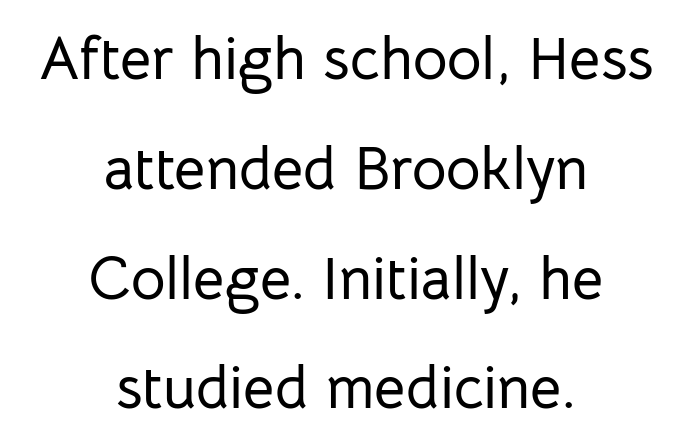
The image shows 60 px sans-serif type, upright; set centered, line spacing 1.83x, normal letter spacing, not underlined; low stroke contrast and a medium x-height.
